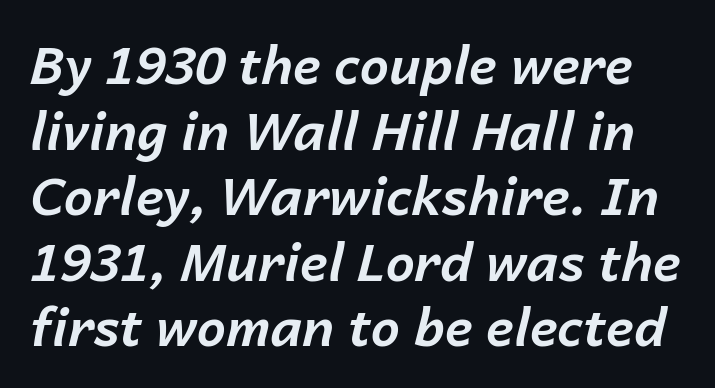
The image shows 52 px bold type, italic (leaning right); set normal line spacing (1.26x), normal letter spacing, not underlined; low stroke contrast and a medium x-height.
